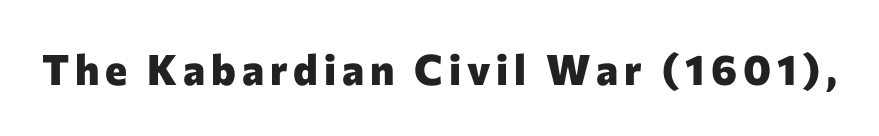
{"serif": "no", "italic": "no", "bold": "yes", "weight": "heavy", "width": "normal", "stroke_contrast": "low", "x_height": "medium", "monospaced": "no", "underline": "no", "glyph_px": 42}
